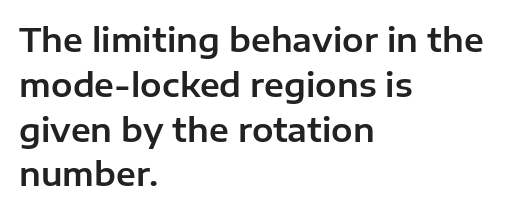
{"serif": "no", "italic": "no", "width": "normal", "stroke_contrast": "low", "x_height": "medium", "monospaced": "no", "underline": "no", "align": "left", "line_spacing": "normal", "line_spacing_ratio": 1.4, "letter_spacing": "normal", "letter_spacing_em": 0.0, "glyph_px": 32}
